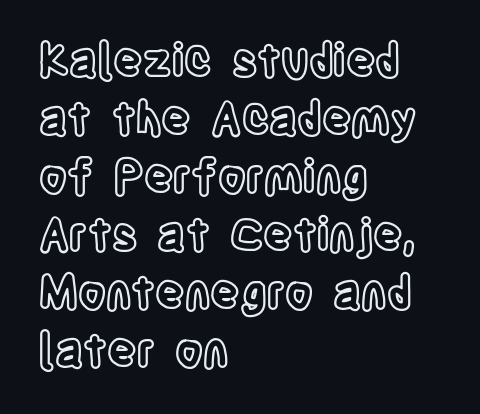
{"italic": "no", "width": "condensed", "x_height": "large", "monospaced": "no", "underline": "no", "align": "left", "line_spacing": "normal", "line_spacing_ratio": 1.29, "letter_spacing": "normal", "letter_spacing_em": 0.0, "glyph_px": 45}
